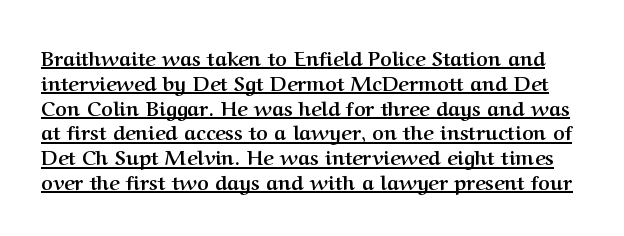
{"italic": "no", "bold": "yes", "underline": "yes", "line_spacing_ratio": 1.24, "letter_spacing": "normal", "letter_spacing_em": 0.0, "glyph_px": 20}
